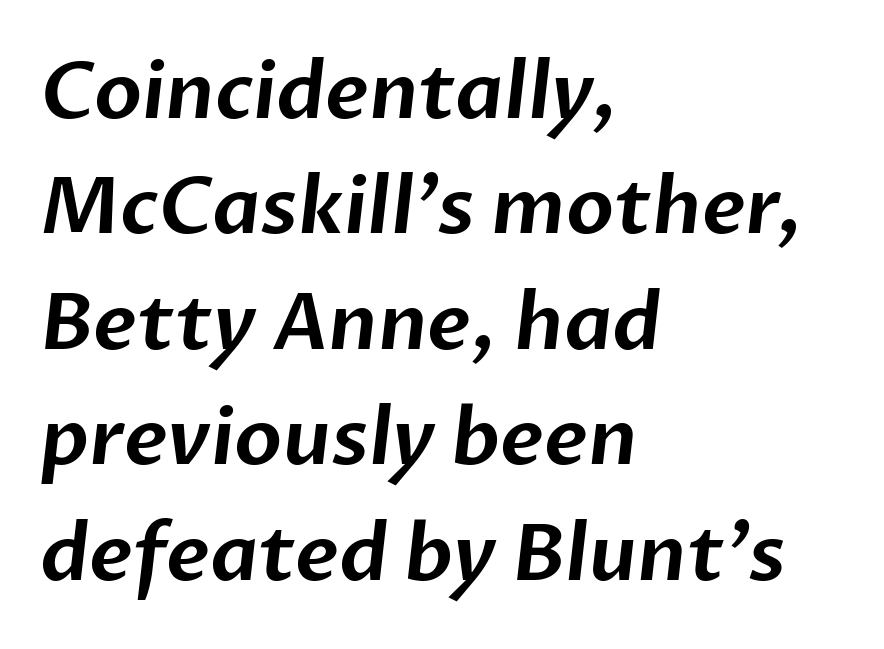
{"serif": "no", "width": "normal", "stroke_contrast": "low", "x_height": "medium", "monospaced": "no", "underline": "no", "align": "left", "line_spacing": "normal", "line_spacing_ratio": 1.48, "letter_spacing": "normal", "letter_spacing_em": 0.0, "glyph_px": 78}
